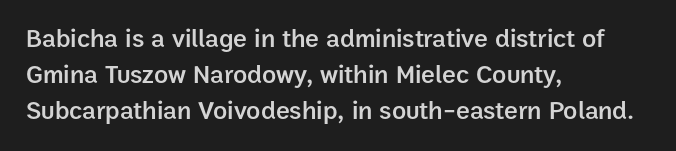
The glyphs have the mass of a demibold cut, below bold. The rendering uses a moderate line-height, typical for paragraphs. Here the glyphs are tracked normally, forming tight word shapes. The rag falls on the right side of this text block.
